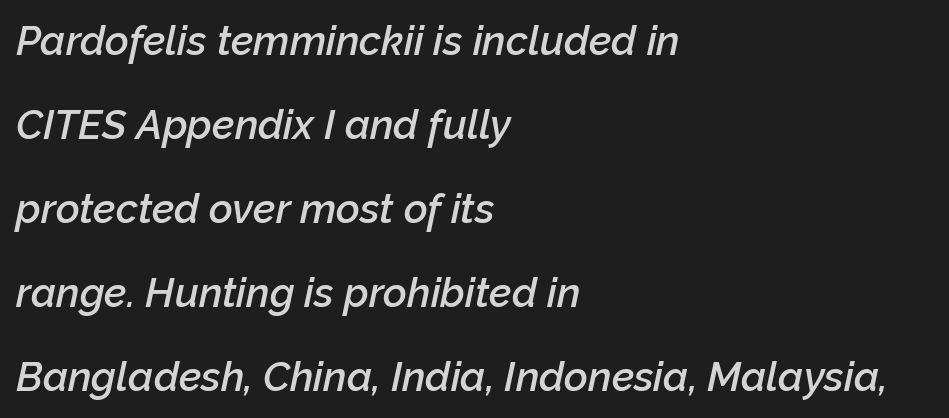
The image shows 41 px semibold type, italic (leaning right); set left-aligned, loose line spacing (2.05x), normal letter spacing, not underlined; low stroke contrast and a medium x-height.
